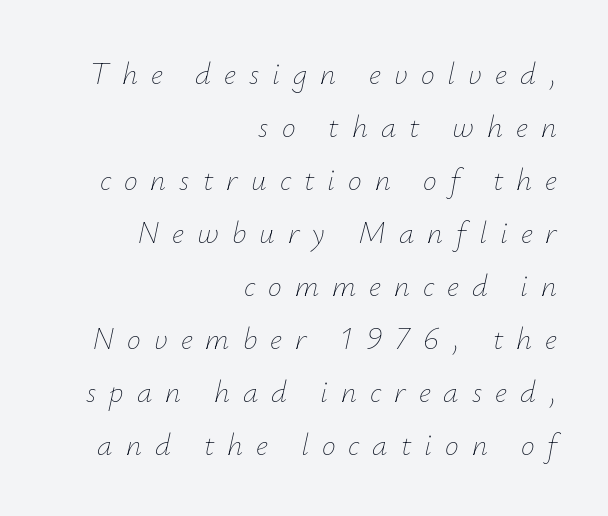
{"italic": "yes", "lean": "right", "slant_degrees": 12, "bold": "no", "weight": "thin", "width": "normal", "stroke_contrast": "low", "x_height": "small", "monospaced": "no", "underline": "no", "align": "right", "line_spacing_ratio": 1.71, "letter_spacing": "wide", "letter_spacing_em": 0.42, "glyph_px": 31}
